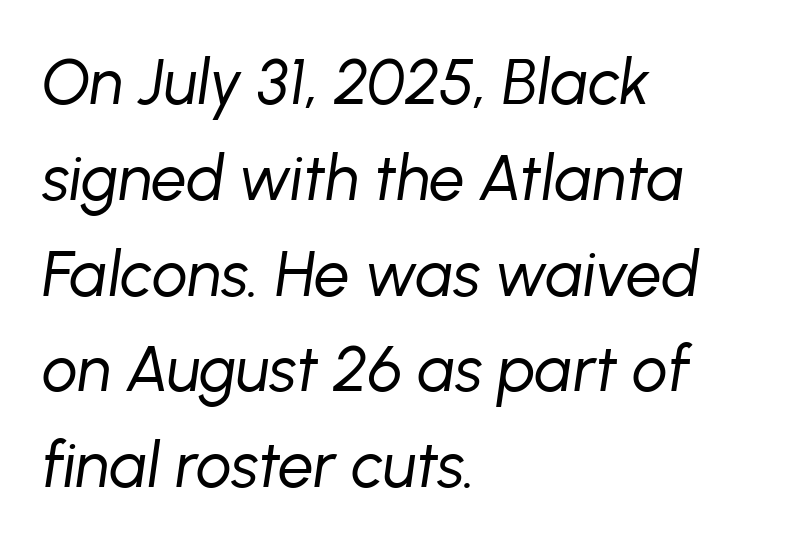
The image shows 63 px regular-weight type, italic (leaning right); set left-aligned, normal line spacing (1.52x), normal letter spacing, not underlined; low stroke contrast and a medium x-height.
